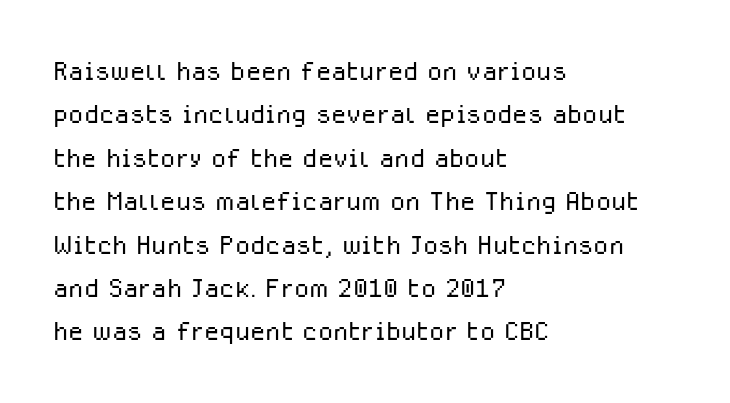
Q: Is the text bold? A: No.
Q: Is the text italic (slanted)? A: No, it is upright.
Q: Is the typeface a serif or a sans-serif typeface? A: Sans-serif.
Q: Is the text underlined? A: No.
Q: How is the paragraph aligned? A: Left-aligned.
Q: Is the spacing between letters normal or unusually wide? A: Normal.
Q: Width (condensed, normal, or wide)? A: Normal.
Q: Stroke contrast? A: Low.
Q: x-height? A: Medium.
Q: Monospaced? A: No.
